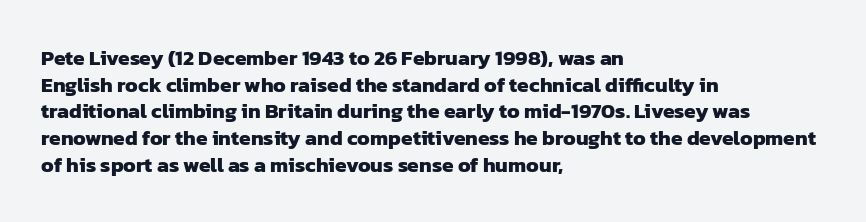
Unmarked baselines from the first word to the last. The setting favours the left margin, as ordinary paragraphs usually do. Regarding leading, the lines here are spaced in the standard way. Observe the ordinary spacing: letters are neighbours, not strangers. Heft: maximum for text — a bold.
